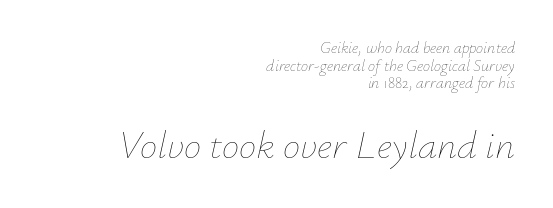
Q: Is the text bold? A: No.
Q: Is the text italic (slanted)? A: Yes, it leans right by about 12 degrees.
Q: Is the text underlined? A: No.
Q: How is the paragraph aligned? A: Right-aligned.
Q: Is the spacing between letters normal or unusually wide? A: Normal.
Q: Is the spacing between lines tight, normal or loose? A: Tight.
Q: Which block of text is set in a larger size, the first (top) or the second (bottom)? A: The second (bottom) one.
Q: Width (condensed, normal, or wide)? A: Normal.
Q: Stroke contrast? A: Low.
Q: x-height? A: Small.
Q: Monospaced? A: No.
